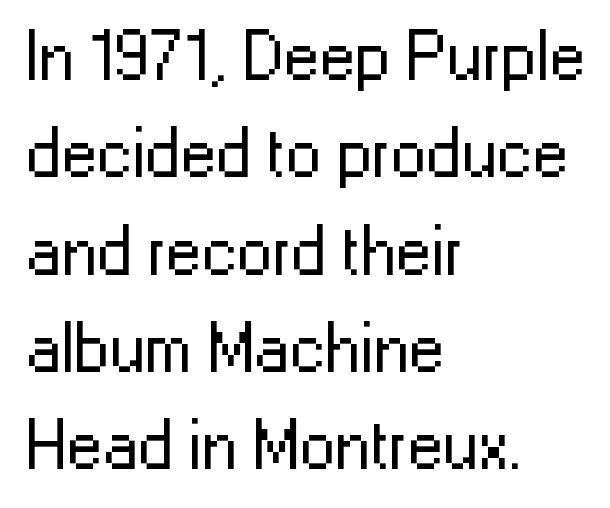
{"serif": "no", "italic": "no", "bold": "no", "weight": "regular", "width": "normal", "stroke_contrast": "low", "x_height": "medium", "monospaced": "no", "underline": "no", "align": "left", "line_spacing": "normal", "line_spacing_ratio": 1.37, "letter_spacing": "normal", "letter_spacing_em": 0.0, "glyph_px": 71}
